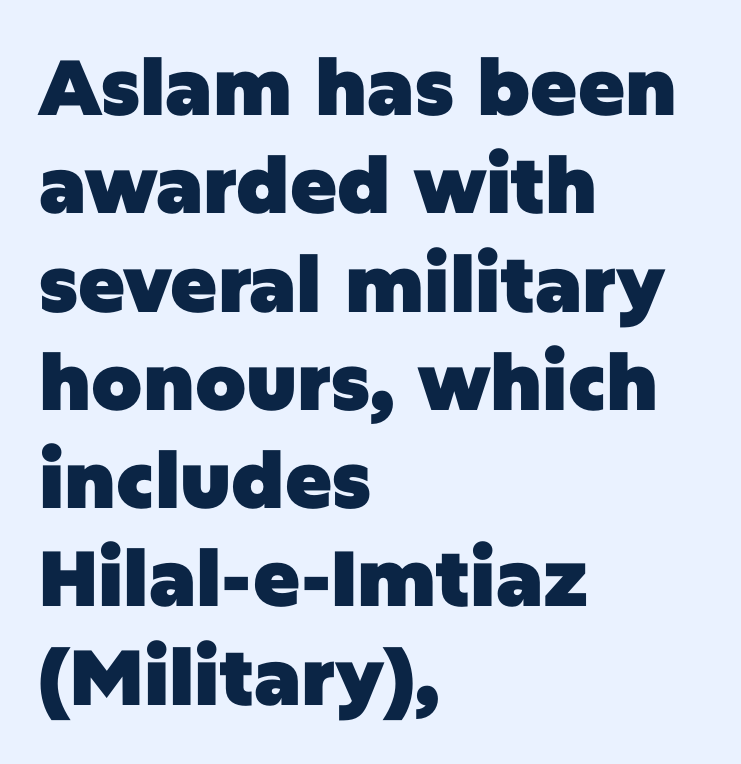
Q: Is the text bold? A: Yes.
Q: Is the text italic (slanted)? A: No, it is upright.
Q: Is the typeface a serif or a sans-serif typeface? A: Sans-serif.
Q: Is the text underlined? A: No.
Q: How is the paragraph aligned? A: Left-aligned.
Q: Is the spacing between letters normal or unusually wide? A: Normal.
Q: Is the spacing between lines tight, normal or loose? A: Normal.
Q: Width (condensed, normal, or wide)? A: Normal.
Q: Stroke contrast? A: Low.
Q: x-height? A: Large.
Q: Monospaced? A: No.
